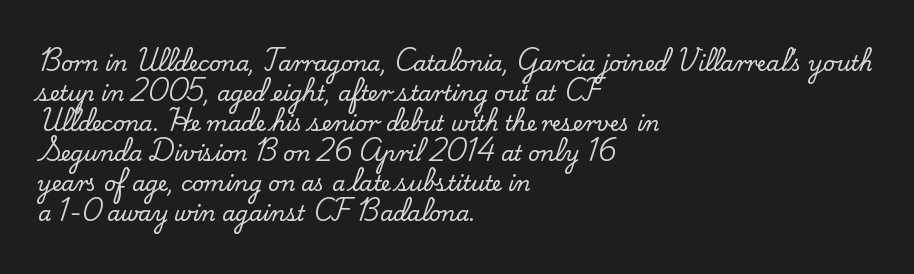
The image shows 21 px text type; set left-aligned, normal line spacing (1.43x), normal letter spacing, not underlined.
